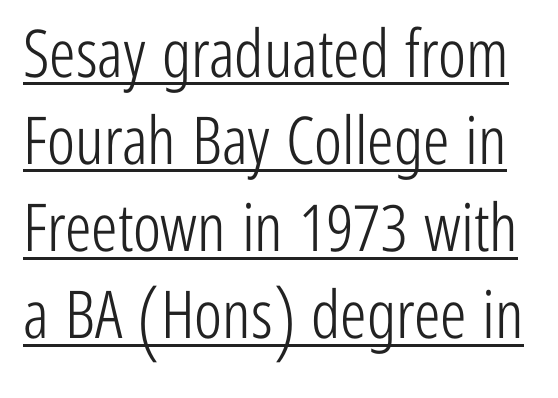
These lines are rendered in a variable-pitch font. The line texture is even and compact thanks to regular tracking. Notice how a bar underscores the lettering throughout. The vertical gap from one line to the next is medium. Posture: upright roman.
